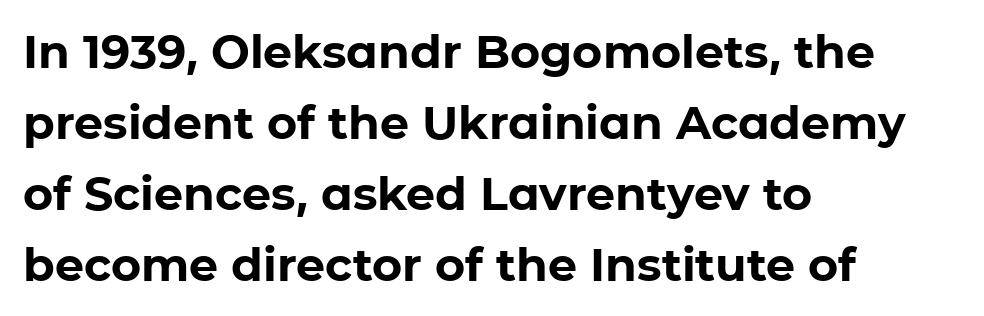
{"serif": "no", "italic": "no", "bold": "yes", "weight": "bold", "width": "normal", "stroke_contrast": "low", "x_height": "medium", "monospaced": "no", "underline": "no", "align": "left", "line_spacing": "normal", "line_spacing_ratio": 1.54, "letter_spacing": "normal", "letter_spacing_em": 0.0, "glyph_px": 46}
